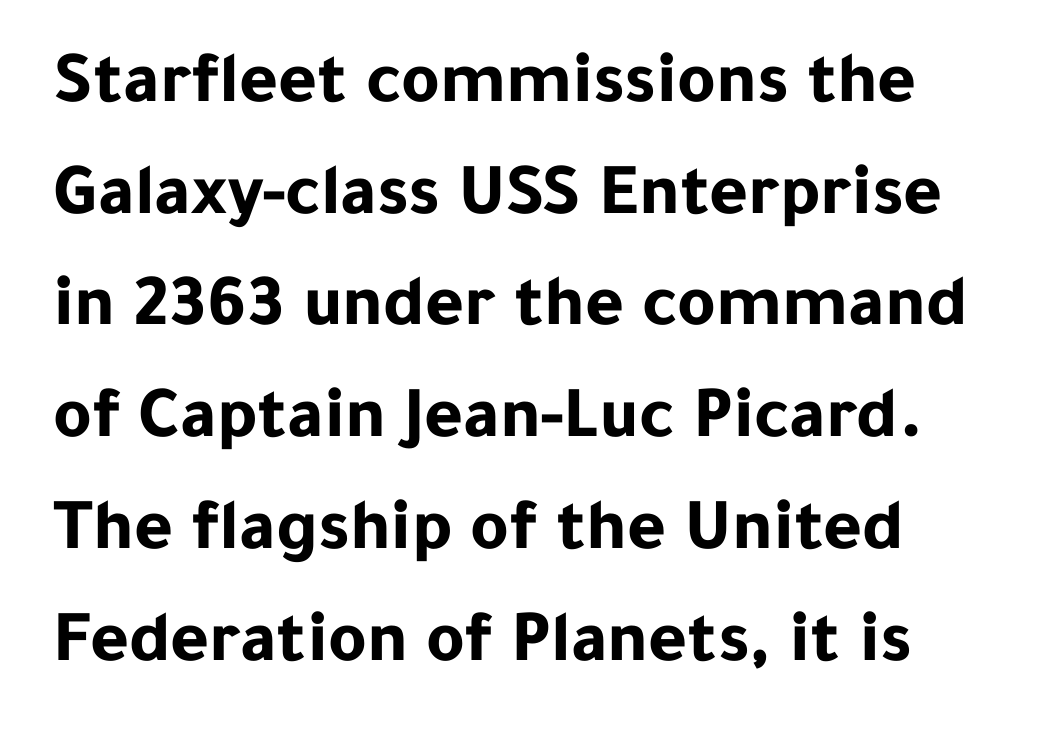
{"serif": "no", "italic": "no", "bold": "yes", "weight": "bold", "width": "normal", "stroke_contrast": "low", "x_height": "medium", "monospaced": "no", "underline": "no", "align": "left", "line_spacing": "normal", "line_spacing_ratio": 1.51, "letter_spacing": "normal", "letter_spacing_em": 0.0, "glyph_px": 74}
